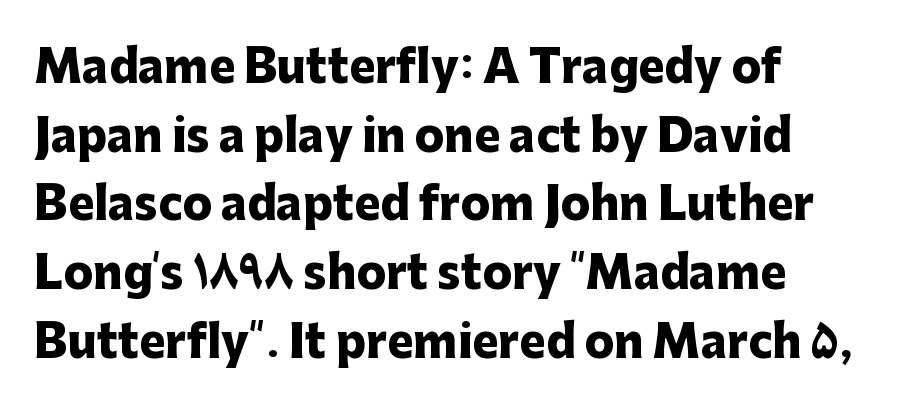
{"serif": "no", "italic": "no", "bold": "yes", "weight": "heavy", "width": "normal", "stroke_contrast": "low", "x_height": "medium", "monospaced": "no", "underline": "no", "align": "left", "line_spacing": "normal", "line_spacing_ratio": 1.56, "letter_spacing": "normal", "letter_spacing_em": 0.0, "glyph_px": 44}
